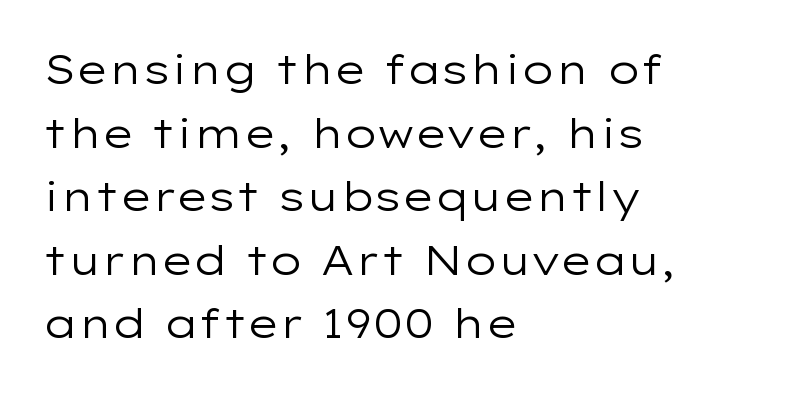
The letters carry no serifs — their stems end cleanly without finishing strokes. The type sits square on the baseline with zero lean. Does extra space separate the letters? No, they use regular spacing. The face used here is proportionally spaced, like ordinary book or web type. Summary of vertical rhythm: regular, with standard interline spacing. The lines in this sample share a left origin and differ only in where they stop.
